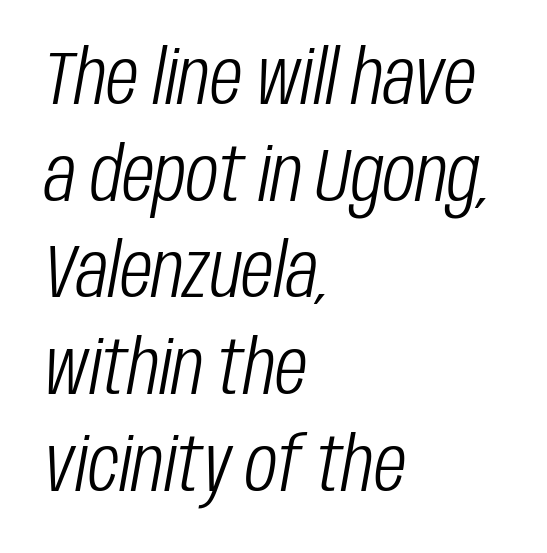
The specimen omits any rule beneath the text block's lines. Summary of vertical rhythm: regular, with standard interline spacing. The axis of the letterforms is tilted away from vertical. The type is set solid horizontally, with unmodified tracking. Each stroke keeps to a modest, everyday thickness or less.
